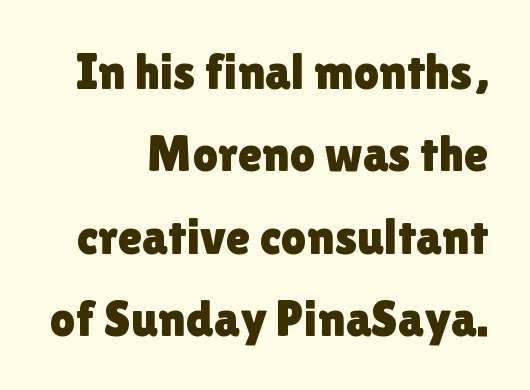
Q: Is the text italic (slanted)? A: No, it is upright.
Q: Is the typeface a serif or a sans-serif typeface? A: Sans-serif.
Q: Is the text underlined? A: No.
Q: How is the paragraph aligned? A: Right-aligned.
Q: Is the spacing between letters normal or unusually wide? A: Normal.
Q: Is the spacing between lines tight, normal or loose? A: Normal.
Q: Width (condensed, normal, or wide)? A: Normal.
Q: x-height? A: Medium.
Q: Monospaced? A: No.
